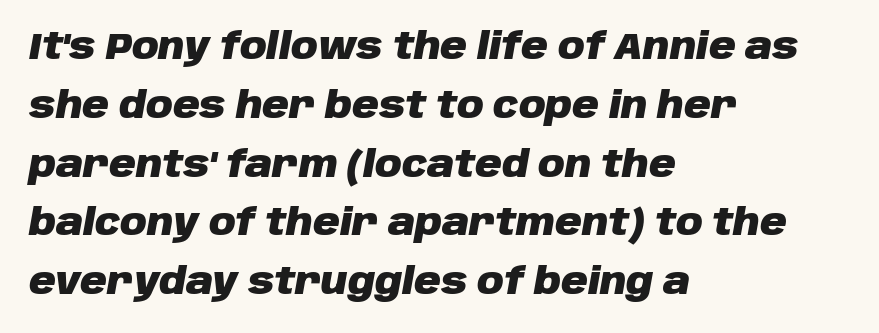
The passage shown has conventional tracking throughout. Regarding leading, the lines here are spaced in the standard way. Heavy, bold letterforms. Here the designer chose a conventional face with non-uniform glyph widths. Typeset ragged right — the left edge is the straight one. Yep, that's italic — everything's leaning.
